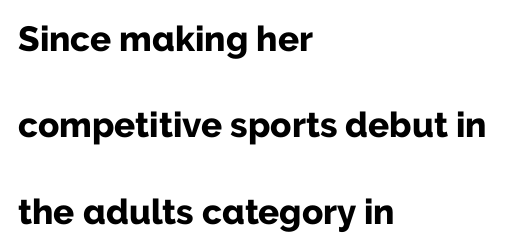
Emphasis by weight is at full strength: bold. The ragged edge is on the right, which tells us the setting is flush left. Widely set lines give the paragraph a tall, airy silhouette. The letters advance in unequal steps, a hallmark of proportional type. Designer's note — italics off, roman on.
